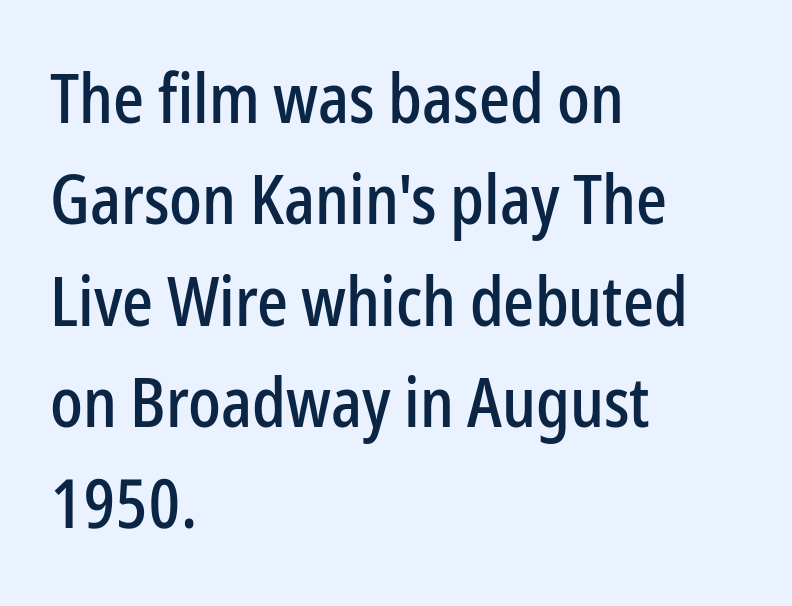
Q: Is the text italic (slanted)? A: No, it is upright.
Q: Is the typeface a serif or a sans-serif typeface? A: Sans-serif.
Q: Is the text underlined? A: No.
Q: How is the paragraph aligned? A: Left-aligned.
Q: Is the spacing between letters normal or unusually wide? A: Normal.
Q: Is the spacing between lines tight, normal or loose? A: Normal.
Q: Width (condensed, normal, or wide)? A: Condensed.
Q: Stroke contrast? A: Low.
Q: x-height? A: Medium.
Q: Monospaced? A: No.
